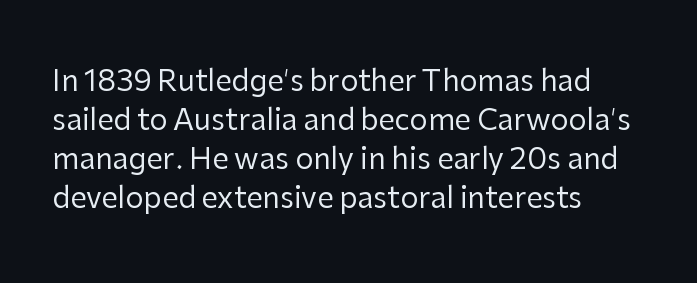
Do the characters align in a grid? No, the font is proportional. One glance says typical: line gaps are just what's usual. Posture: vertical. Weight class: somewhere from thin through regular. Short note: letters normally spaced. The paragraph shown leans on its left margin.
